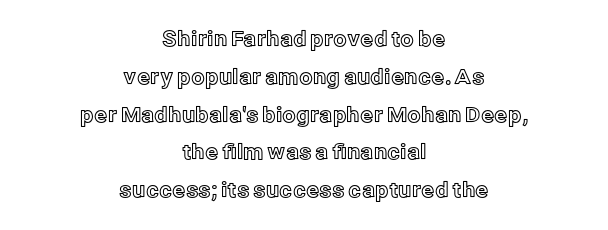
No extra tracking has been applied to these lines. Reading down the block, each line starts at a different indent, mirrored at its end. Italic: no, the glyphs are upright roman. The string is rendered with underlining switched off.
